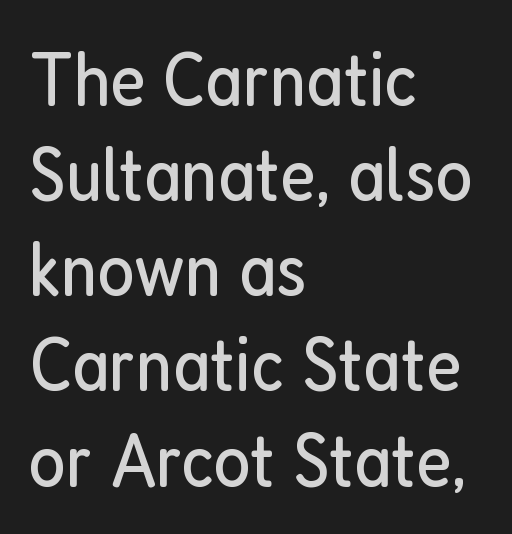
The image shows 78 px regular-weight, condensed sans-serif type, upright; set left-aligned, line spacing 1.22x, normal letter spacing, not underlined; low stroke contrast and a medium x-height.
